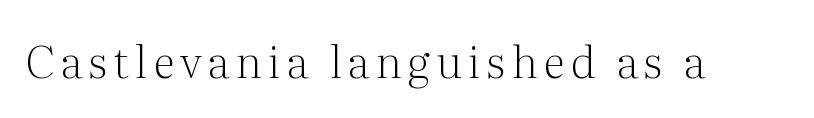
Just letters on the line, the space beneath them empty. Font category for this specimen: serif. If you drew a line through each stem, it would be perfectly vertical. This sample has the flowing, uneven cadence of proportional lettering. Stroke mass is kept to a normal reading level or below.
